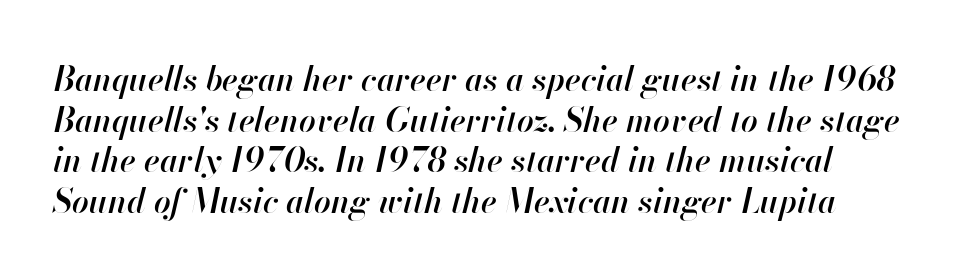
The strip under each line holds only bare page. You could not count columns in this text — the font is proportionally spaced. Would a proofreader flag this as italicized? Yes. The gaps between neighbouring characters are ordinary and unremarkable.
